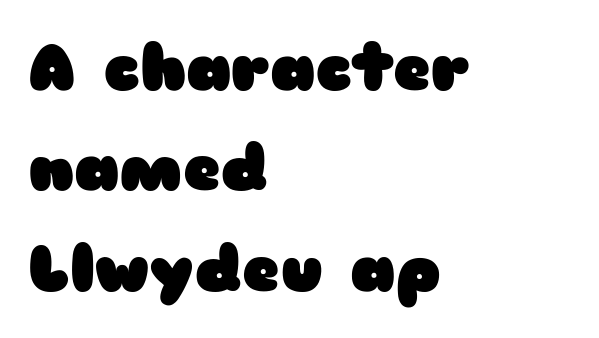
Layout note: lines flush left. Check the space under the baseline: it is left empty. The passage shown is typeset with a sans-serif family. These lines are rendered in a variable-pitch font.
